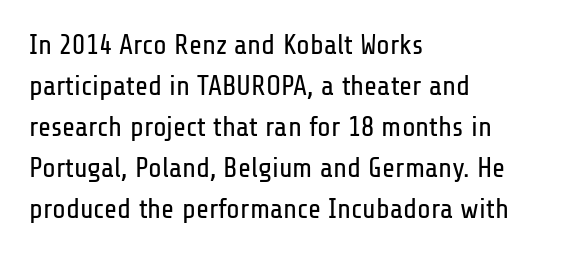
Q: Is the text bold? A: No.
Q: Is the text italic (slanted)? A: No, it is upright.
Q: Is the typeface a serif or a sans-serif typeface? A: Sans-serif.
Q: Is the text underlined? A: No.
Q: How is the paragraph aligned? A: Left-aligned.
Q: Is the spacing between letters normal or unusually wide? A: Normal.
Q: Is the spacing between lines tight, normal or loose? A: Normal.
Q: Width (condensed, normal, or wide)? A: Condensed.
Q: Stroke contrast? A: Low.
Q: x-height? A: Medium.
Q: Monospaced? A: No.
